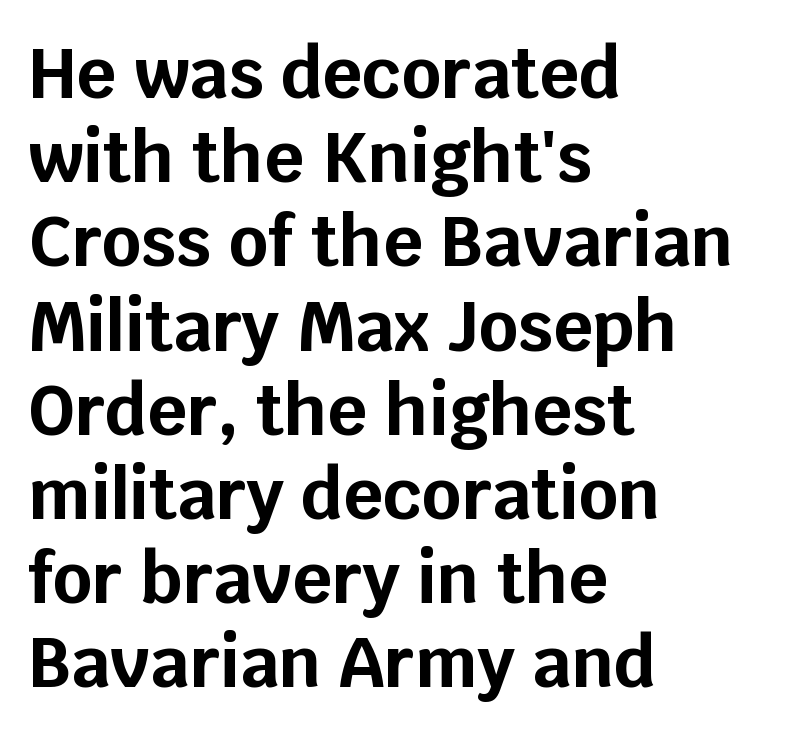
{"serif": "no", "italic": "no", "bold": "yes", "weight": "bold", "width": "normal", "stroke_contrast": "low", "x_height": "large", "monospaced": "no", "underline": "no", "align": "left", "line_spacing_ratio": 1.22, "letter_spacing": "normal", "letter_spacing_em": 0.0, "glyph_px": 69}
